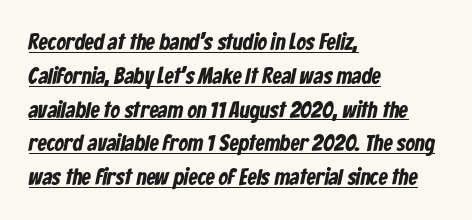
The image shows 23 px text type; set left-aligned, normal line spacing (1.47x), normal letter spacing, underlined.
